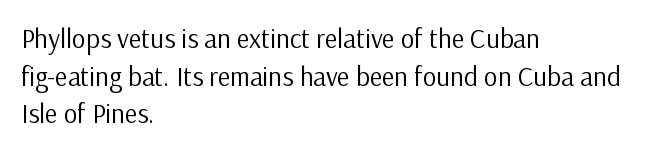
{"italic": "no", "bold": "no", "underline": "no", "align": "left", "line_spacing": "normal", "line_spacing_ratio": 1.39, "letter_spacing": "normal", "letter_spacing_em": 0.0, "glyph_px": 27}
